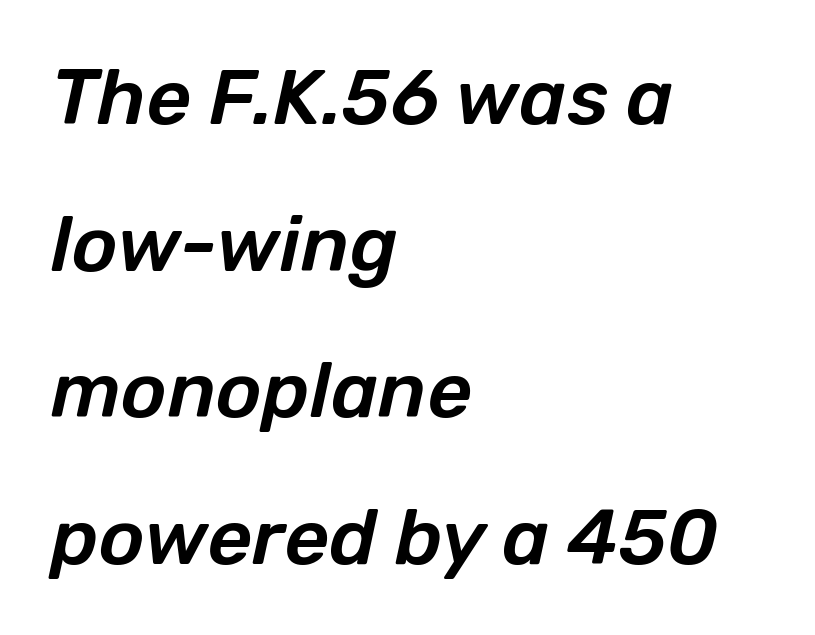
The area under the type is left untouched. Line beginnings align vertically; line endings do not. Emphasis-style slanted type is in use. Tracking value appears to be zero — textbook default spacing. The face used here is proportionally spaced, like ordinary book or web type.
